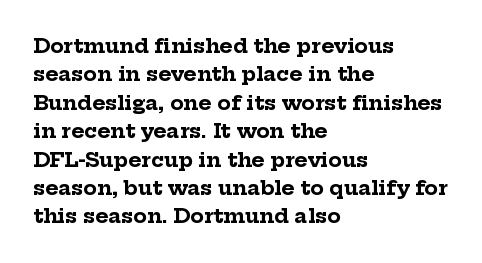
Has an underline been added? It has not. Here the glyphs are tracked normally, forming tight word shapes. Compared with typical paragraphs, the rows here are spaced about the same. The characters look thick and weighty, a clear bold.
